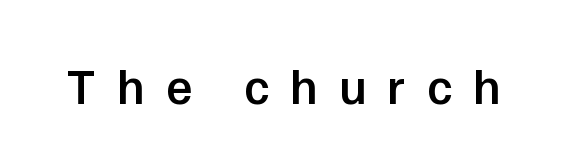
The image shows 50 px semibold sans-serif type, upright; set unusually wide letter spacing (+0.42 em), not underlined; low stroke contrast and a medium x-height.
